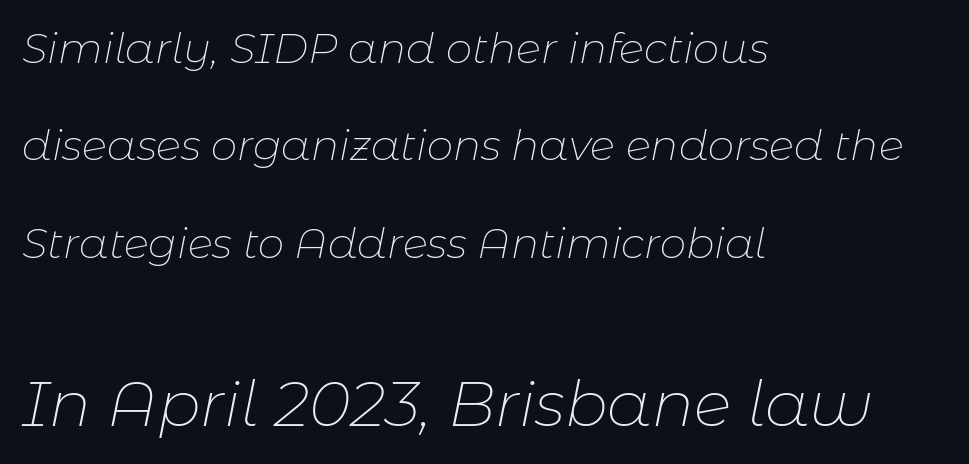
Notice the wide empty band between every row — that's loose leading. The block sitting lower on the canvas is the one with enlarged characters. Each line starts at the same left margin while the right side varies. Rule under the text: the space is simply empty. Italic? Definitely — the glyphs are oblique.
